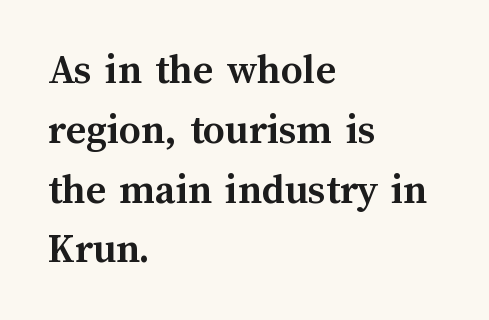
The image shows 43 px semibold type, upright; set left-aligned, normal line spacing (1.39x), normal letter spacing, not underlined; medium stroke contrast and a medium x-height.
